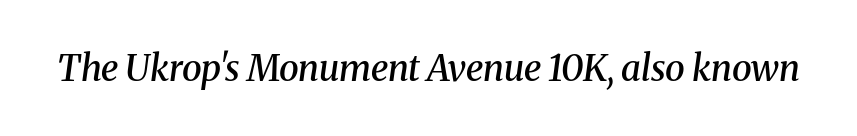
Q: Is the text bold? A: Semi-bold.
Q: Is the text italic (slanted)? A: Yes, it leans right by about 8 degrees.
Q: Is the typeface a serif or a sans-serif typeface? A: Serif.
Q: Is the text underlined? A: No.
Q: Is the spacing between letters normal or unusually wide? A: Normal.
Q: Width (condensed, normal, or wide)? A: Normal.
Q: Stroke contrast? A: Medium.
Q: x-height? A: Medium.
Q: Monospaced? A: No.
